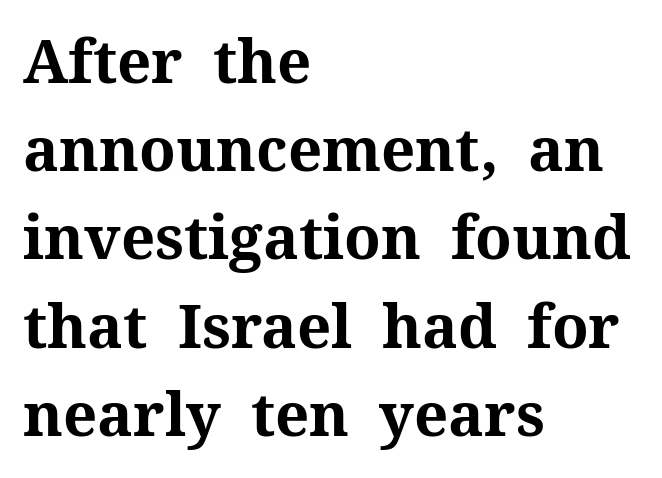
Q: Is the text bold? A: Yes.
Q: Is the text italic (slanted)? A: No, it is upright.
Q: Is the typeface a serif or a sans-serif typeface? A: Serif.
Q: Is the text underlined? A: No.
Q: How is the paragraph aligned? A: Left-aligned.
Q: Is the spacing between letters normal or unusually wide? A: Normal.
Q: Is the spacing between lines tight, normal or loose? A: Normal.
Q: Width (condensed, normal, or wide)? A: Normal.
Q: Stroke contrast? A: Medium.
Q: x-height? A: Medium.
Q: Monospaced? A: No.
